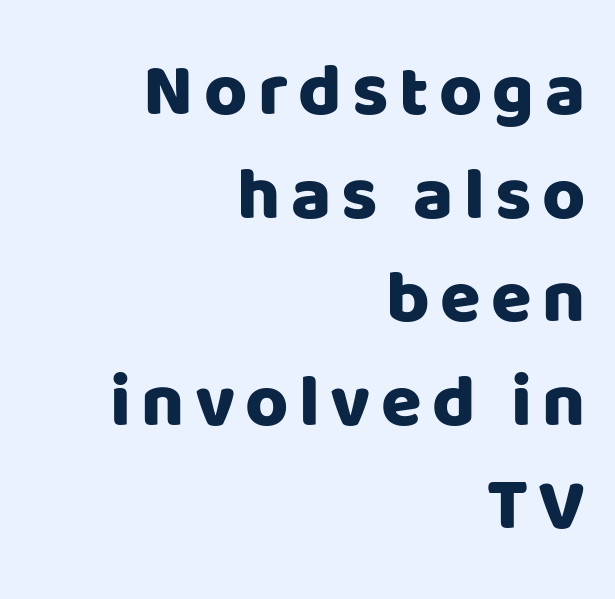
The image shows 74 px sans-serif type, upright; set right-aligned, normal line spacing (1.4x), not underlined; low stroke contrast and a large x-height.
